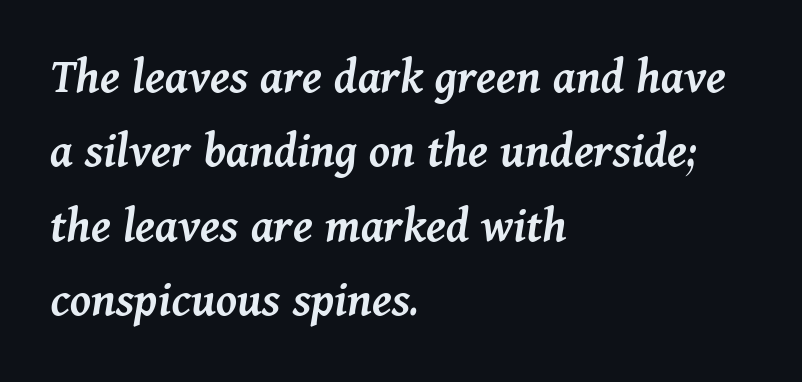
Q: Is the text bold? A: Semi-bold.
Q: Is the text italic (slanted)? A: Yes, it leans right by about 11 degrees.
Q: Is the text underlined? A: No.
Q: How is the paragraph aligned? A: Left-aligned.
Q: Is the spacing between letters normal or unusually wide? A: Normal.
Q: Is the spacing between lines tight, normal or loose? A: Normal.
Q: Width (condensed, normal, or wide)? A: Normal.
Q: Stroke contrast? A: Medium.
Q: x-height? A: Medium.
Q: Monospaced? A: No.
